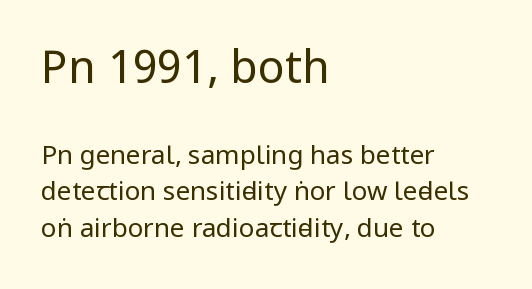
The image shows 45 px regular-weight, condensed sans-serif type, upright; set left-aligned, normal line spacing (1.4x), normal letter spacing, not underlined; the first (top) block is 1.73x larger; low stroke contrast and a large x-height.
